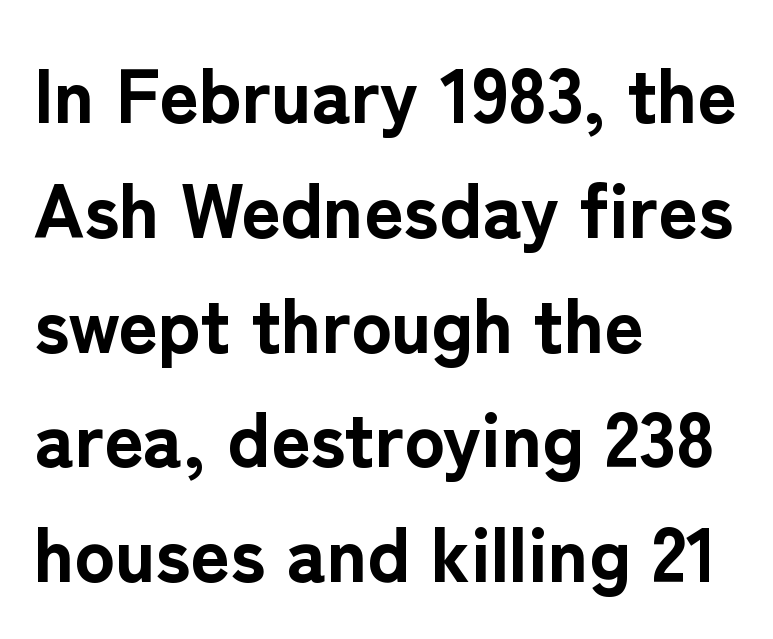
{"serif": "no", "italic": "no", "bold": "yes", "weight": "bold", "width": "normal", "stroke_contrast": "low", "x_height": "medium", "monospaced": "no", "underline": "no", "align": "left", "line_spacing": "normal", "line_spacing_ratio": 1.51, "letter_spacing": "normal", "letter_spacing_em": 0.0, "glyph_px": 76}
